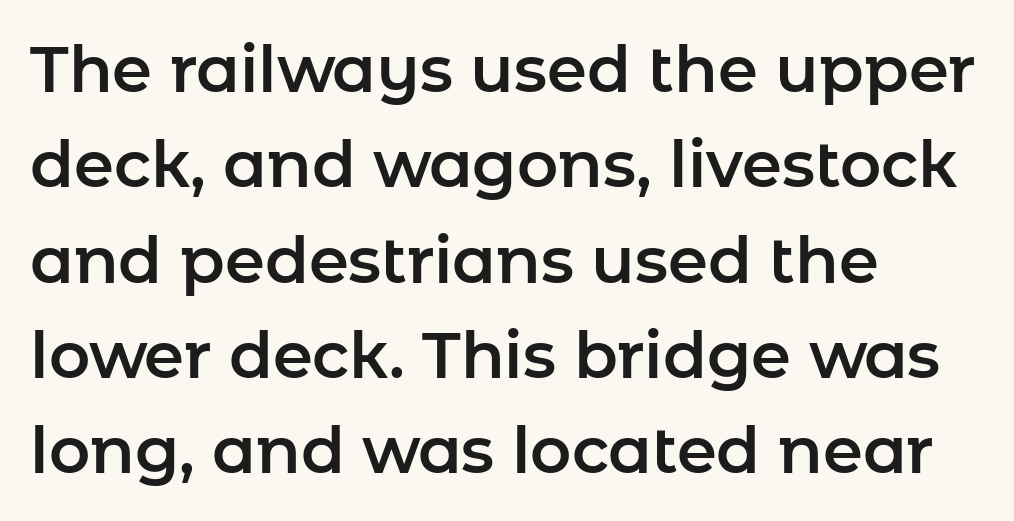
{"serif": "no", "italic": "no", "width": "normal", "stroke_contrast": "low", "x_height": "medium", "monospaced": "no", "underline": "no", "align": "left", "line_spacing": "normal", "line_spacing_ratio": 1.49, "letter_spacing": "normal", "letter_spacing_em": 0.0, "glyph_px": 64}
